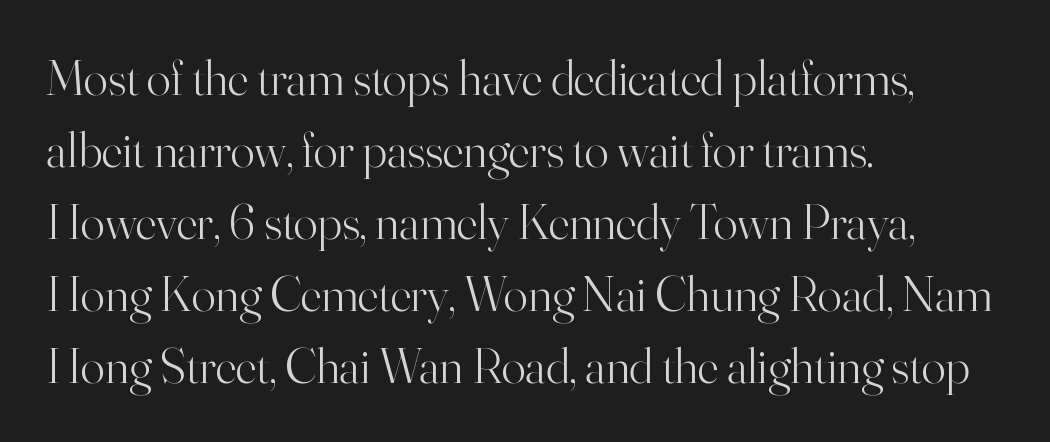
The image shows 50 px light serif type, upright; set left-aligned, normal line spacing (1.44x), normal letter spacing, not underlined; high stroke contrast and a small x-height.
